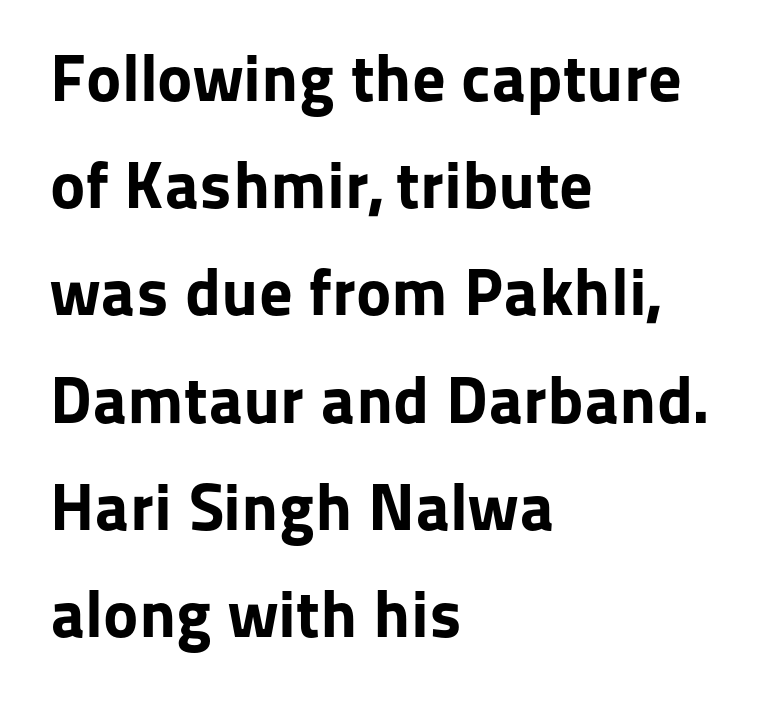
Q: Is the text bold? A: Yes.
Q: Is the text italic (slanted)? A: No, it is upright.
Q: Is the typeface a serif or a sans-serif typeface? A: Sans-serif.
Q: Is the text underlined? A: No.
Q: How is the paragraph aligned? A: Left-aligned.
Q: Is the spacing between letters normal or unusually wide? A: Normal.
Q: Is the spacing between lines tight, normal or loose? A: Normal.
Q: Width (condensed, normal, or wide)? A: Normal.
Q: Stroke contrast? A: Low.
Q: x-height? A: Medium.
Q: Monospaced? A: No.
